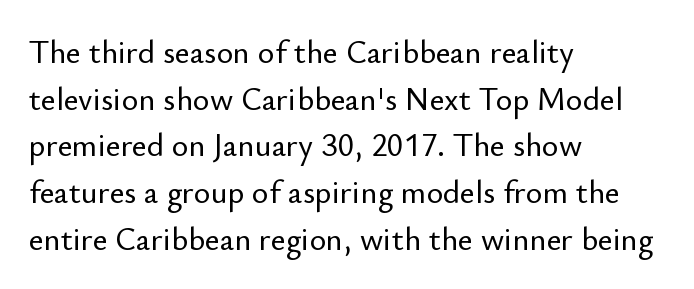
The image shows 32 px sans-serif type, upright; set left-aligned, normal line spacing (1.46x), normal letter spacing, not underlined; low stroke contrast and a small x-height.
